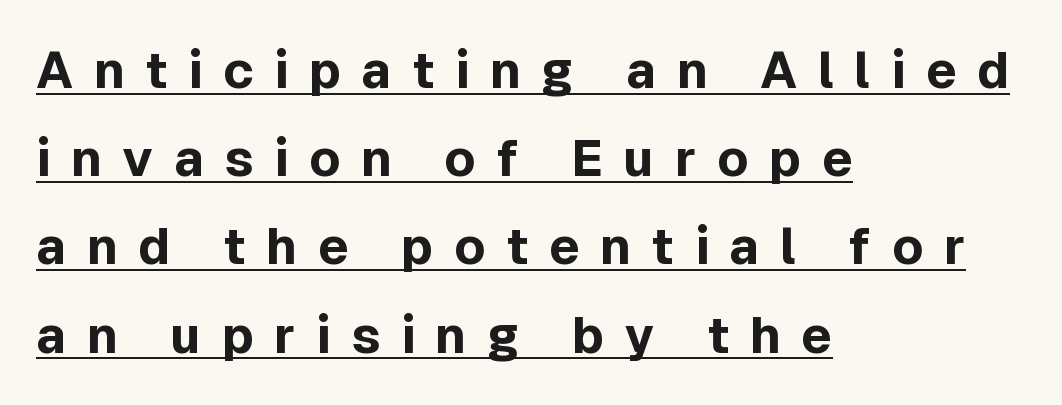
The image shows 51 px bold sans-serif type, upright; set left-aligned, line spacing 1.73x, unusually wide letter spacing (+0.4 em), underlined; a medium x-height.
